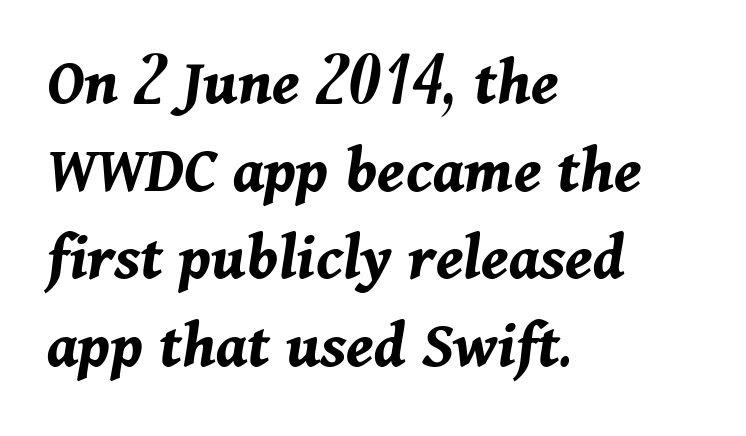
Q: Is the text bold? A: Yes.
Q: Is the text italic (slanted)? A: Yes, it leans right by about 11 degrees.
Q: Is the text underlined? A: No.
Q: How is the paragraph aligned? A: Left-aligned.
Q: Is the spacing between letters normal or unusually wide? A: Normal.
Q: Is the spacing between lines tight, normal or loose? A: Normal.
Q: Width (condensed, normal, or wide)? A: Normal.
Q: Stroke contrast? A: Medium.
Q: x-height? A: Medium.
Q: Monospaced? A: No.
